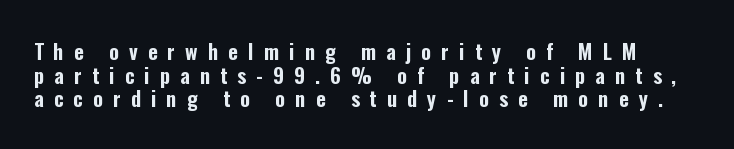
Nobody drew a line under any word here. Unlike italic type, these characters show no tilt at all. Glyph-to-glyph distance is far greater than everyday printed text. Rows of type sit shoulder to shoulder in the vertical direction.
